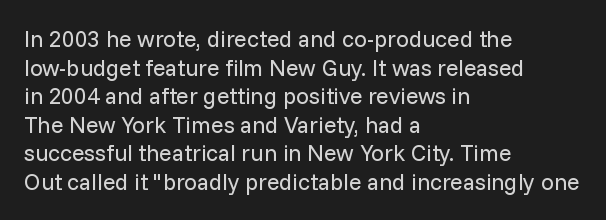
Q: Is the text bold? A: No.
Q: Is the text italic (slanted)? A: No, it is upright.
Q: Is the text underlined? A: No.
Q: How is the paragraph aligned? A: Left-aligned.
Q: Is the spacing between letters normal or unusually wide? A: Normal.
